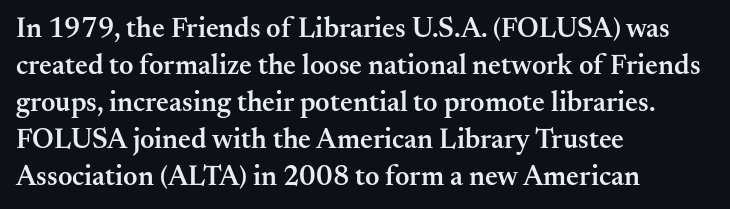
Q: Is the text bold? A: Semi-bold.
Q: Is the text italic (slanted)? A: No, it is upright.
Q: Is the typeface a serif or a sans-serif typeface? A: Serif.
Q: Is the text underlined? A: No.
Q: How is the paragraph aligned? A: Left-aligned.
Q: Is the spacing between letters normal or unusually wide? A: Normal.
Q: Is the spacing between lines tight, normal or loose? A: Normal.
Q: Width (condensed, normal, or wide)? A: Normal.
Q: Stroke contrast? A: Medium.
Q: x-height? A: Small.
Q: Monospaced? A: No.
